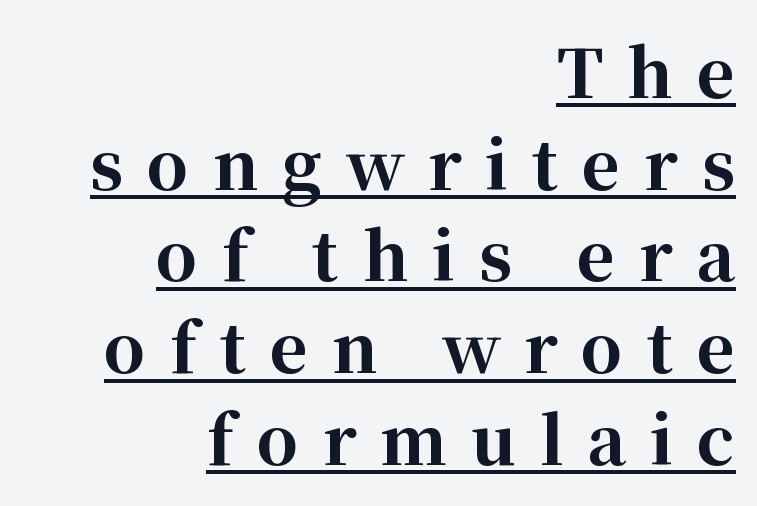
{"serif": "yes", "italic": "no", "bold": "yes", "weight": "bold", "width": "normal", "stroke_contrast": "high", "x_height": "medium", "monospaced": "no", "underline": "yes", "align": "right", "line_spacing": "normal", "line_spacing_ratio": 1.39, "letter_spacing": "wide", "letter_spacing_em": 0.36, "glyph_px": 66}
